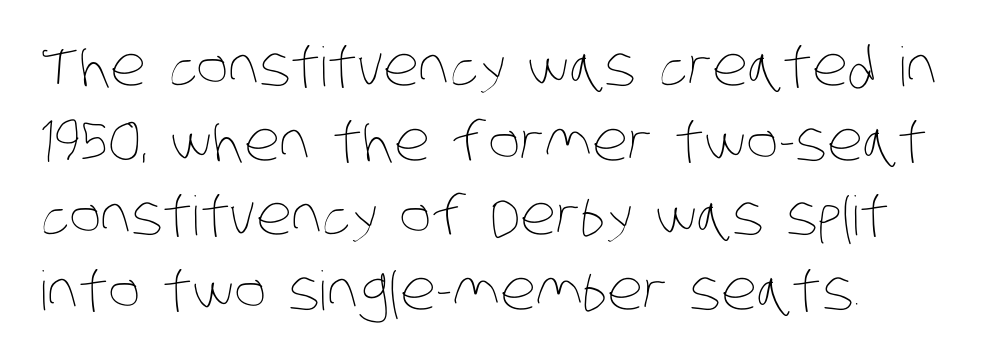
The image shows 54 px thin, condensed type; set normal line spacing (1.38x), normal letter spacing, not underlined; low stroke contrast and a large x-height.
